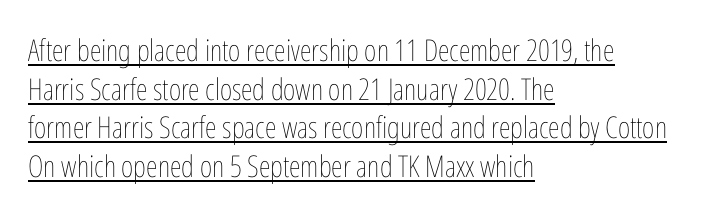
Glyph-to-glyph distance matches everyday printed text. Think standard paragraph weight, or any step lighter than that. Somebody hit Ctrl+U on this one — the words are underlined. The space between consecutive lines is moderate.
